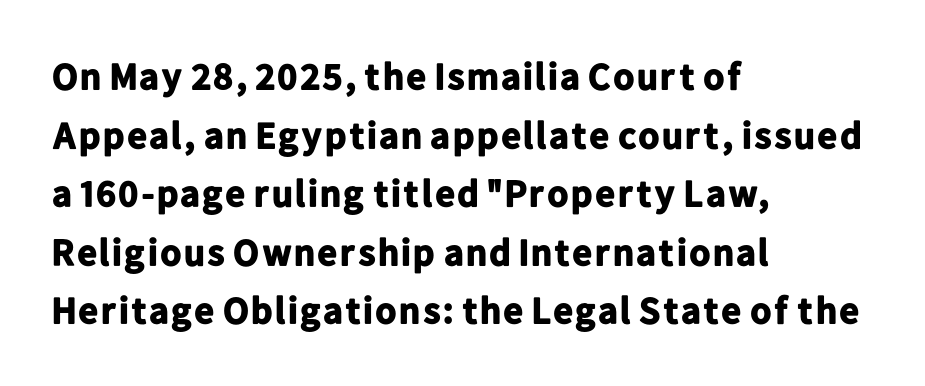
Is there much room between lines? A standard amount, neither cramped nor airy. The letterforms sit shoulder to shoulder at normal distance. The zone under the glyphs is completely vacant. When letters stand straight like this, we call the style roman or upright. Heft: maximum for text — a bold.
